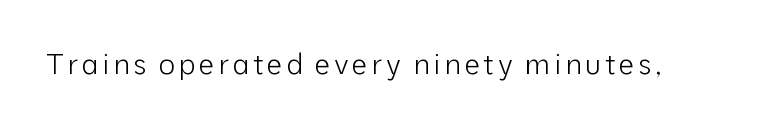
{"serif": "no", "italic": "no", "bold": "no", "weight": "light", "width": "normal", "stroke_contrast": "low", "x_height": "medium", "monospaced": "no", "underline": "no", "glyph_px": 28}
